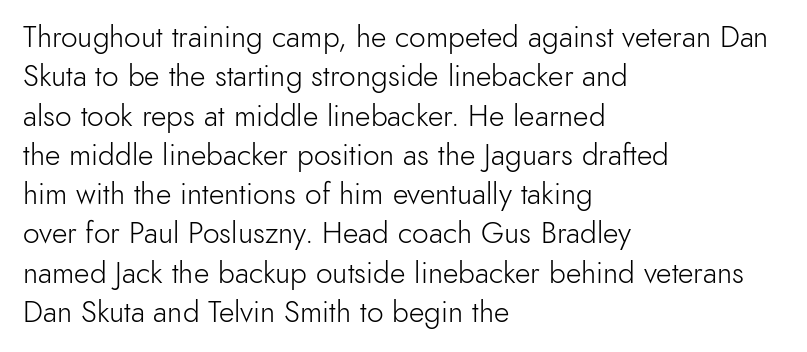
Q: Is the text bold? A: No.
Q: Is the text italic (slanted)? A: No, it is upright.
Q: Is the typeface a serif or a sans-serif typeface? A: Sans-serif.
Q: Is the text underlined? A: No.
Q: How is the paragraph aligned? A: Left-aligned.
Q: Is the spacing between letters normal or unusually wide? A: Normal.
Q: Is the spacing between lines tight, normal or loose? A: Normal.
Q: Width (condensed, normal, or wide)? A: Normal.
Q: x-height? A: Small.
Q: Monospaced? A: No.
